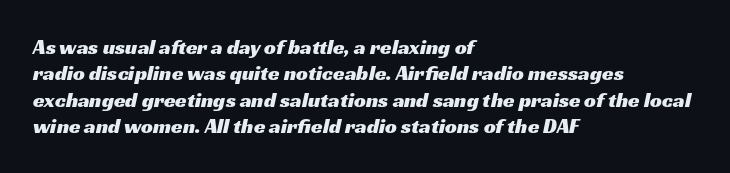
The lines sit at an ordinary, default distance from one another. A clean baseline with only descenders dipping below it. Is the letter spacing exaggerated? No — it looks like the ordinary default. One-word summary of the alignment: left.
